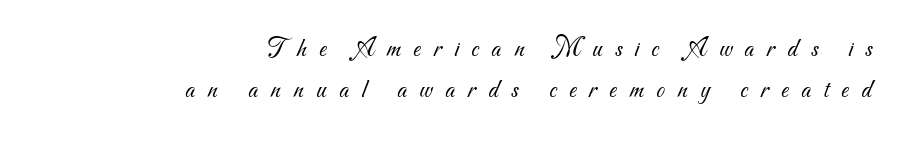
{"bold": "no", "underline": "no", "align": "right", "line_spacing": "normal", "line_spacing_ratio": 1.51, "letter_spacing": "wide", "letter_spacing_em": 0.47, "glyph_px": 27}
